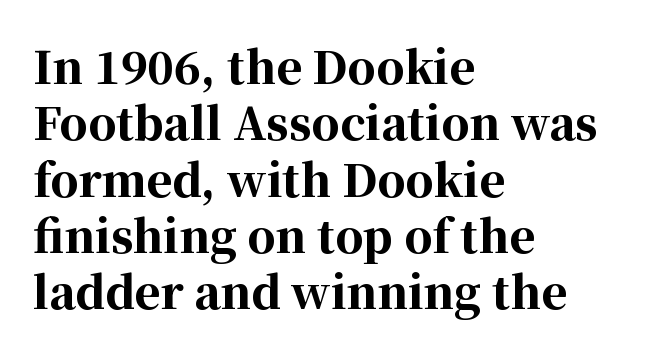
The line-height multiplier appears to be the usual default. The text was rendered using a seriffed face with decorative stroke endings. Strong, thick strokes mark this as bold type. Caption: standard tracking, unaltered. Is this a fixed-width face? No — the glyphs have proportional, varying widths. Notice how the passage keeps a crisp vertical edge on the left only.
